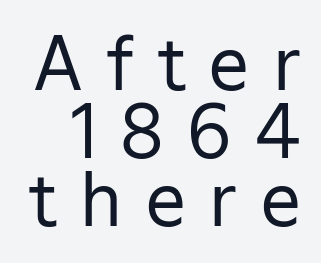
No letter is thick-stroked: the sample isn't bold. A typesetter would call this proportional, since set widths differ per character. Rule under the text: the space is simply empty. No feet cap the strokes, marking this as sans-serif type.
